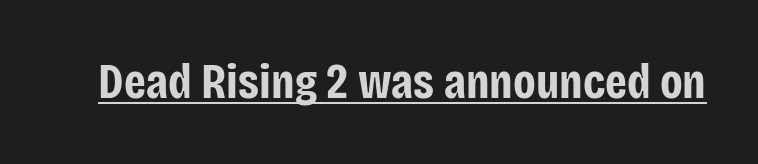
Q: Is the text bold? A: Yes.
Q: Is the text italic (slanted)? A: No, it is upright.
Q: Is the typeface a serif or a sans-serif typeface? A: Sans-serif.
Q: Is the text underlined? A: Yes.
Q: Is the spacing between letters normal or unusually wide? A: Normal.
Q: Width (condensed, normal, or wide)? A: Condensed.
Q: Stroke contrast? A: Low.
Q: x-height? A: Large.
Q: Monospaced? A: No.
